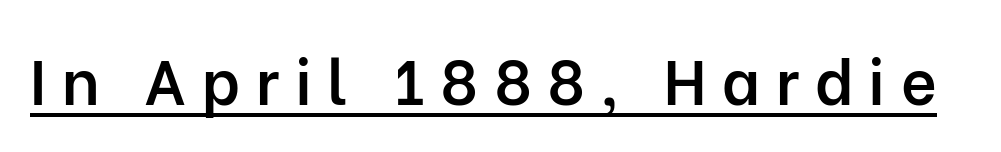
The image shows 62 px semibold sans-serif type, upright; set unusually wide letter spacing (+0.25 em), underlined; low stroke contrast and a medium x-height.
